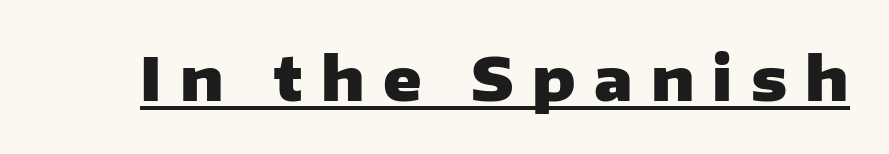
The image shows 59 px heavy, wide sans-serif type, upright; set unusually wide letter spacing (+0.31 em), underlined; low stroke contrast and a medium x-height.
